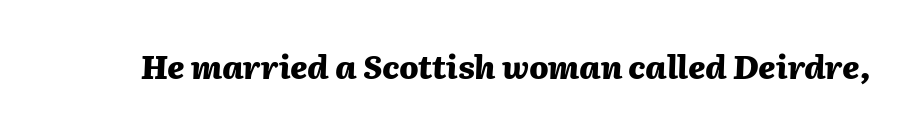
Typesetter's note: full bold, strokes at maximum text heaviness. The words here are not underlined. The passage shown is typed in a proportional face where columns would drift. The typography opts for an oblique posture over an upright one. These lines keep a tight, regular rhythm from letter to letter.
